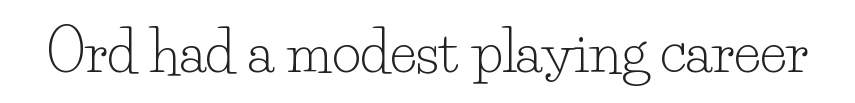
{"serif": "yes", "italic": "no", "bold": "no", "weight": "light", "width": "normal", "stroke_contrast": "low", "x_height": "small", "monospaced": "no", "underline": "no", "letter_spacing": "normal", "letter_spacing_em": 0.0, "glyph_px": 56}
